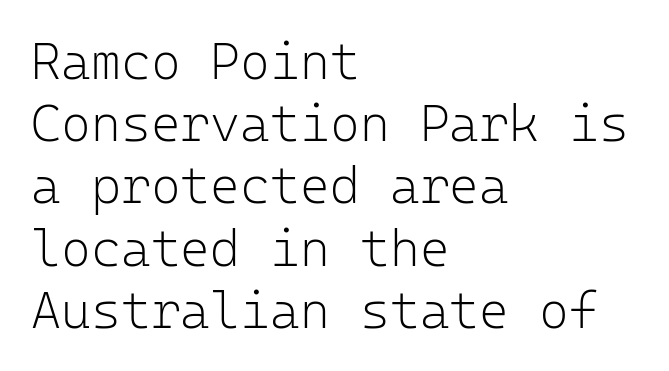
The image shows 51 px light sans-serif type, upright, monospaced; set left-aligned, line spacing 1.22x, normal letter spacing, not underlined; low stroke contrast and a medium x-height.
